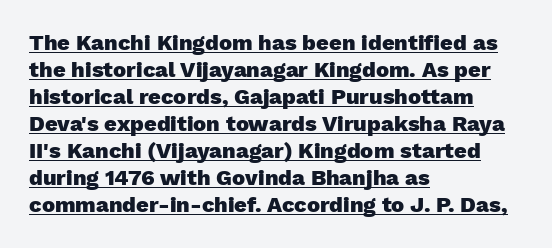
Q: Is the text bold? A: Yes.
Q: Is the text italic (slanted)? A: No, it is upright.
Q: Is the text underlined? A: Yes.
Q: How is the paragraph aligned? A: Left-aligned.
Q: Is the spacing between letters normal or unusually wide? A: Normal.
